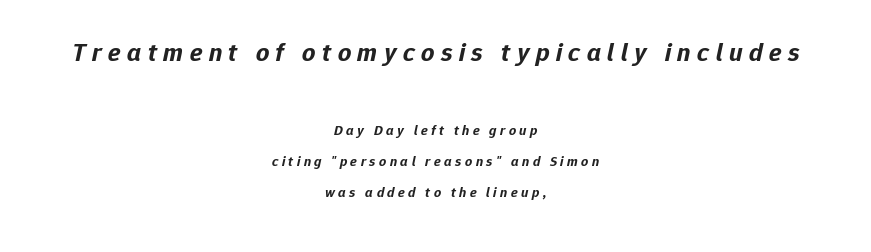
The image shows 26 px bold type, italic (leaning right); set centered, loose line spacing (2.21x), unusually wide letter spacing (+0.25 em), not underlined; the first (top) block is 1.86x larger.
